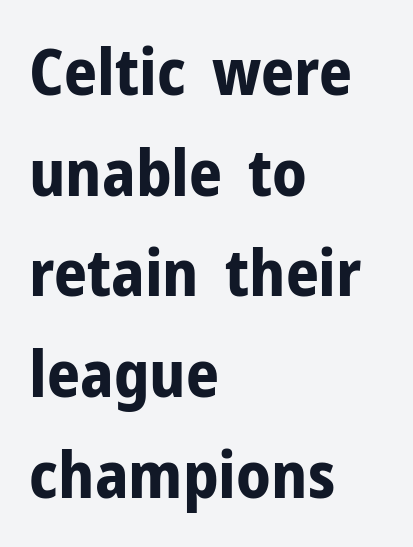
{"serif": "no", "italic": "no", "bold": "yes", "weight": "bold", "width": "normal", "stroke_contrast": "low", "x_height": "medium", "monospaced": "no", "underline": "no", "align": "left", "line_spacing": "normal", "line_spacing_ratio": 1.55, "letter_spacing": "normal", "letter_spacing_em": 0.0, "glyph_px": 65}
